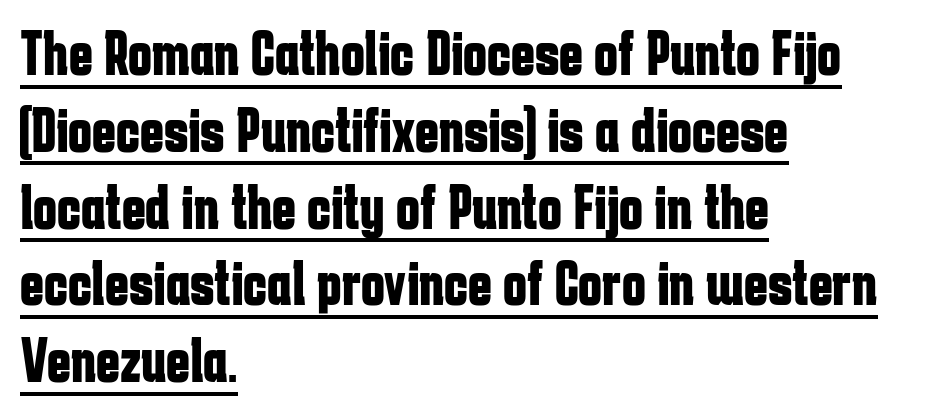
The image shows 64 px bold, condensed sans-serif type, upright; set left-aligned, line spacing 1.2x, normal letter spacing, underlined; low stroke contrast and a medium x-height.
